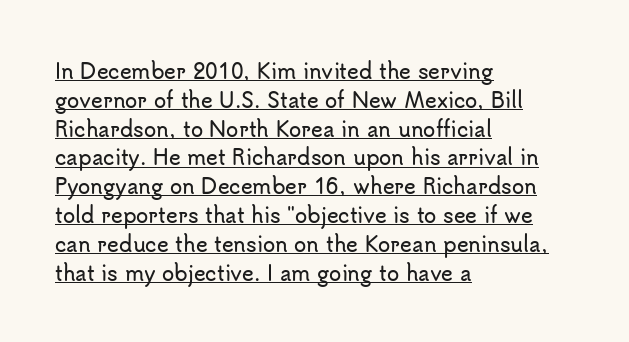
The image shows 20 px text type, upright; set left-aligned, normal line spacing (1.44x), normal letter spacing, underlined.
